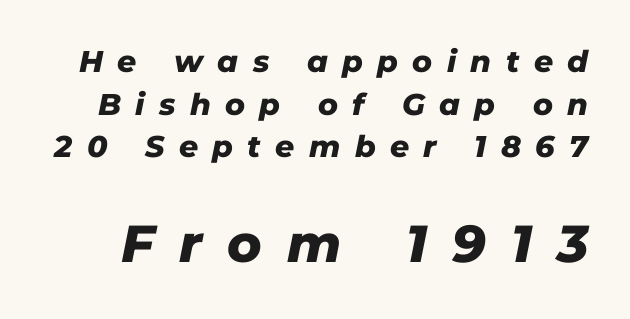
Just letters on the line, the space beneath them empty. Honestly, the row spacing looks completely unremarkable. A typesetter would call this heavily tracked-out type. Style check: oblique. Typesetter's note — lower block bumped up in size, upper block left smaller. Note the varied advance widths — an 'i' is clearly narrower than an 'm'.
